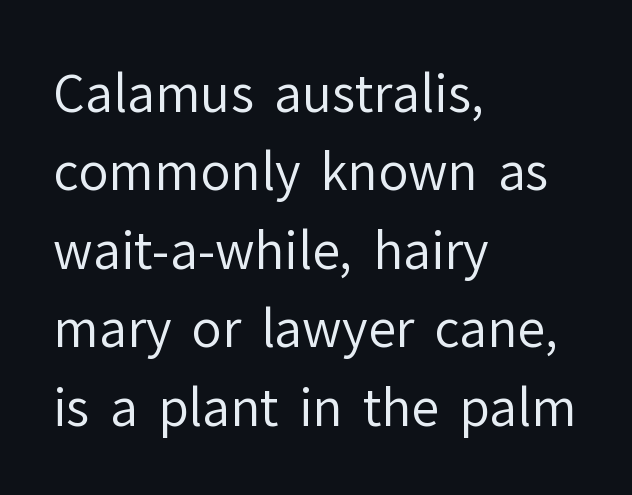
Q: Is the text bold? A: No.
Q: Is the text italic (slanted)? A: No, it is upright.
Q: Is the typeface a serif or a sans-serif typeface? A: Sans-serif.
Q: Is the text underlined? A: No.
Q: How is the paragraph aligned? A: Left-aligned.
Q: Is the spacing between letters normal or unusually wide? A: Normal.
Q: Is the spacing between lines tight, normal or loose? A: Normal.
Q: Width (condensed, normal, or wide)? A: Normal.
Q: Stroke contrast? A: Low.
Q: x-height? A: Medium.
Q: Monospaced? A: No.
